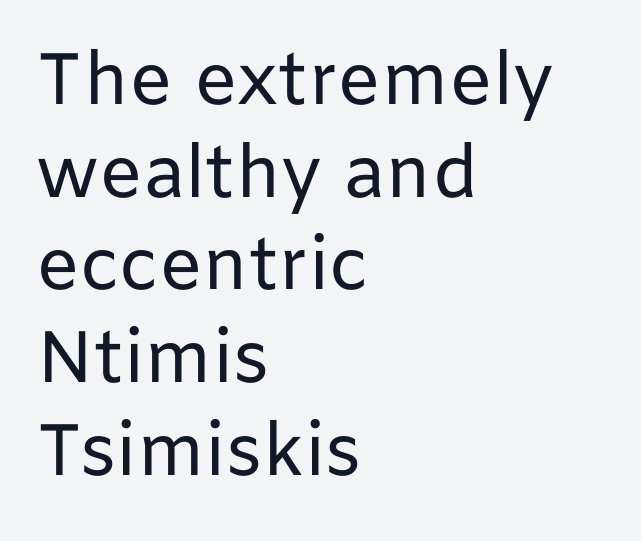
The image shows 73 px regular-weight sans-serif type, upright; set left-aligned, normal line spacing (1.27x), normal letter spacing, not underlined; low stroke contrast and a medium x-height.
